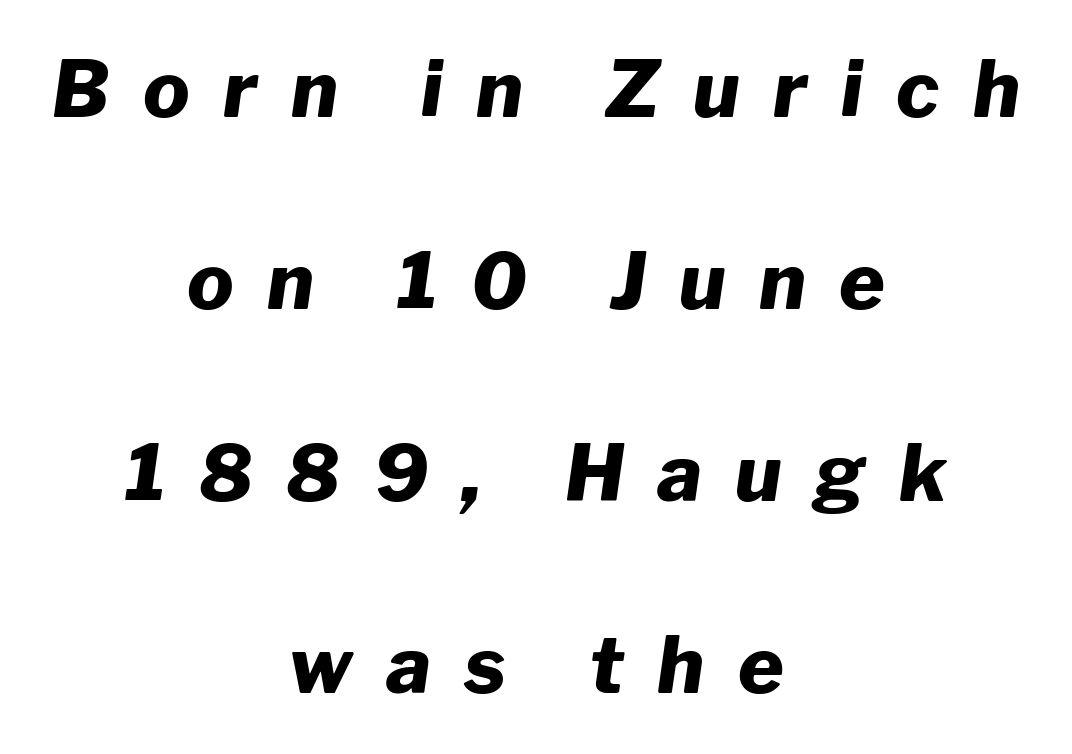
{"italic": "yes", "lean": "right", "slant_degrees": 8, "bold": "yes", "weight": "heavy", "width": "normal", "stroke_contrast": "low", "x_height": "medium", "monospaced": "no", "underline": "no", "align": "center", "line_spacing": "loose", "line_spacing_ratio": 2.46, "letter_spacing": "wide", "letter_spacing_em": 0.43, "glyph_px": 78}
